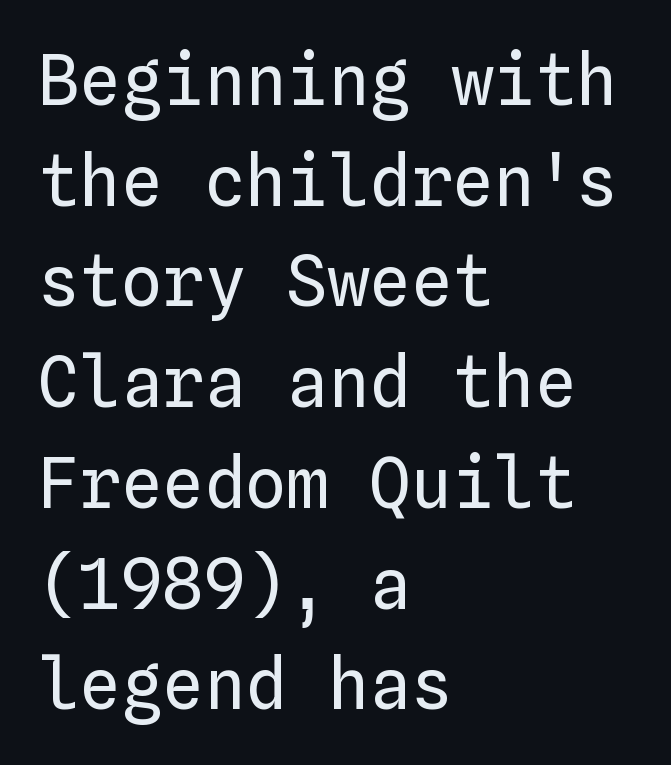
Vertical strokes here are truly vertical. There is no visible air inserted between adjacent glyphs. This is not heavy type; no bold has been used. The glyphs are unaccompanied by any horizontal stroke below them.
